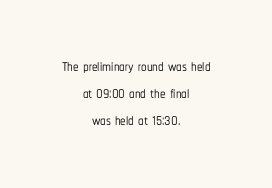
{"italic": "no", "underline": "no", "align": "center", "line_spacing_ratio": 1.23, "letter_spacing": "normal", "letter_spacing_em": 0.0, "glyph_px": 22}
